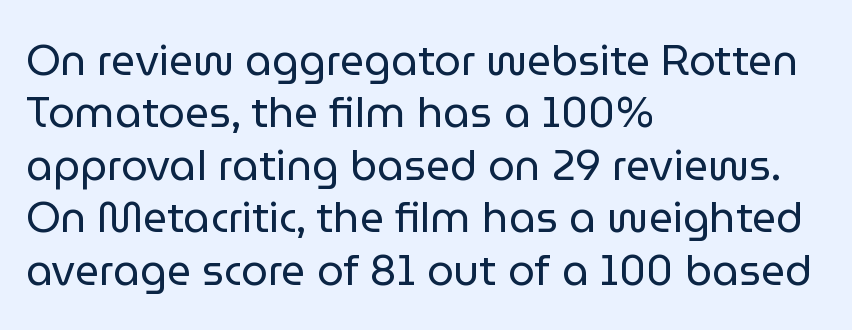
The image shows 42 px regular-weight sans-serif type, upright; set left-aligned, normal line spacing (1.25x), normal letter spacing, not underlined; low stroke contrast and a medium x-height.
